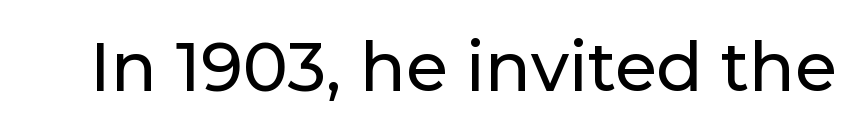
Note: no serifs on the glyphs. The foot of each line stays bare and open. The lettering stays uniformly vertical, giving the passage a roman look. Note the varied advance widths — an 'i' is clearly narrower than an 'm'. Characters follow at the spacing the type designer built in.
